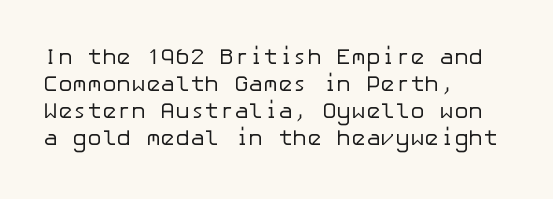
{"italic": "no", "bold": "no", "underline": "no", "align": "left", "line_spacing_ratio": 1.23, "letter_spacing": "normal", "letter_spacing_em": 0.0, "glyph_px": 22}
